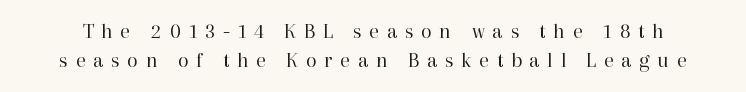
Q: Is the text bold? A: No.
Q: Is the text italic (slanted)? A: No, it is upright.
Q: Is the text underlined? A: No.
Q: Is the spacing between letters normal or unusually wide? A: Unusually wide.
Q: Is the spacing between lines tight, normal or loose? A: Normal.
